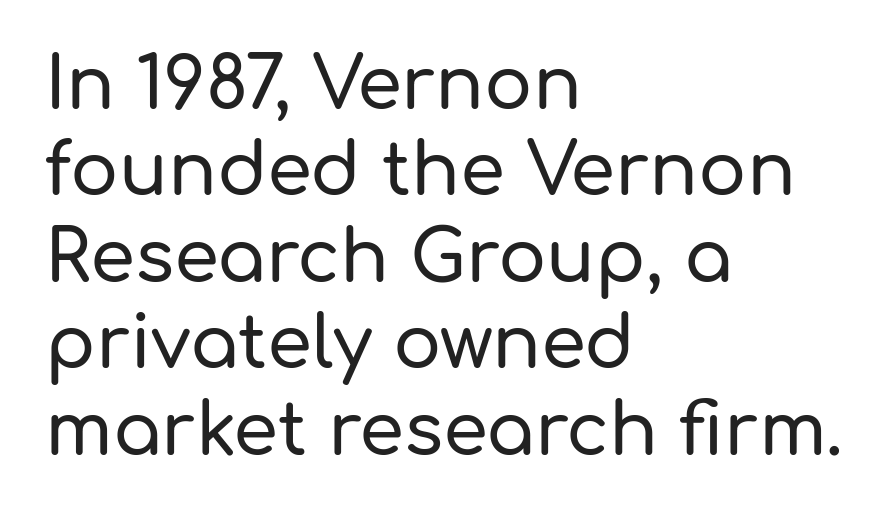
{"serif": "no", "italic": "no", "width": "normal", "stroke_contrast": "low", "x_height": "medium", "monospaced": "no", "underline": "no", "align": "left", "line_spacing_ratio": 1.2, "letter_spacing": "normal", "letter_spacing_em": 0.0, "glyph_px": 72}
